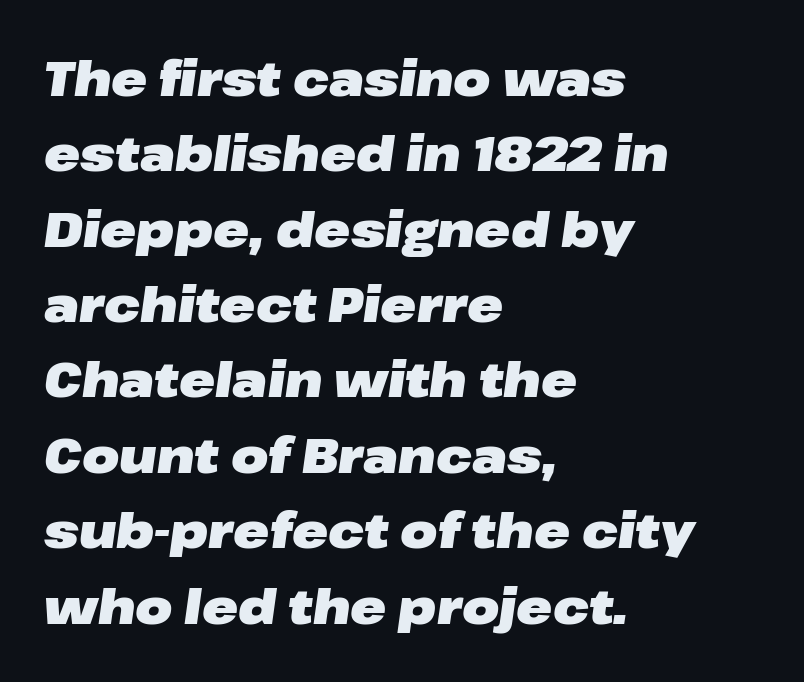
Vertically, the passage feels balanced, rows spaced as you'd expect. Plain, unruled lines of type. The paragraph shown leans on its left margin. You can tell it's italic because the verticals aren't actually vertical. Standard letterfit; no display-style spreading of the glyphs. Proportional: the letters do not fall into vertical columns.
